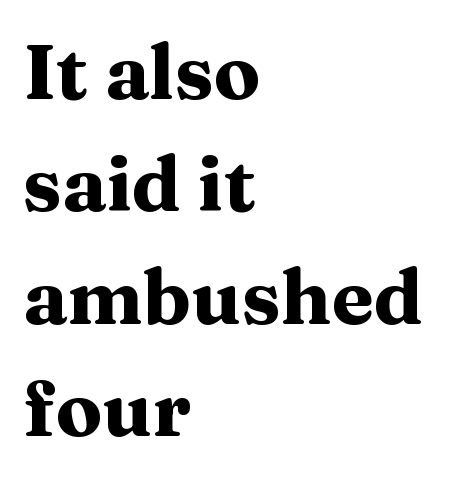
The image shows 77 px heavy, wide serif type, upright; set left-aligned, normal line spacing (1.46x), normal letter spacing, not underlined; medium stroke contrast and a medium x-height.
